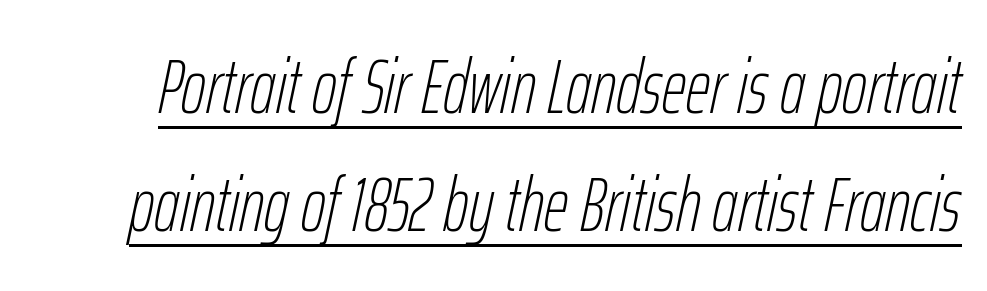
{"italic": "yes", "lean": "right", "slant_degrees": 12, "bold": "no", "weight": "thin", "width": "condensed", "stroke_contrast": "low", "x_height": "medium", "monospaced": "no", "underline": "yes", "line_spacing": "normal", "line_spacing_ratio": 1.55, "letter_spacing": "normal", "letter_spacing_em": 0.0, "glyph_px": 76}
